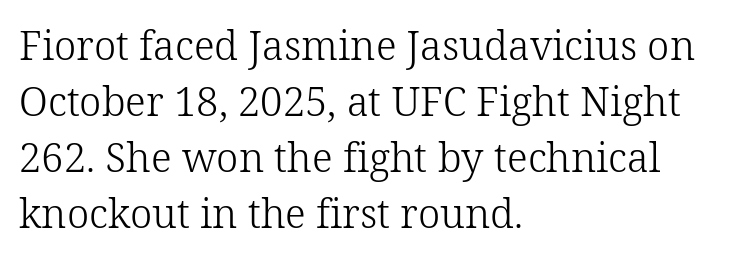
Q: Is the text bold? A: No.
Q: Is the text italic (slanted)? A: No, it is upright.
Q: Is the typeface a serif or a sans-serif typeface? A: Serif.
Q: Is the text underlined? A: No.
Q: How is the paragraph aligned? A: Left-aligned.
Q: Is the spacing between letters normal or unusually wide? A: Normal.
Q: Is the spacing between lines tight, normal or loose? A: Normal.
Q: Width (condensed, normal, or wide)? A: Normal.
Q: Stroke contrast? A: Low.
Q: x-height? A: Medium.
Q: Monospaced? A: No.
